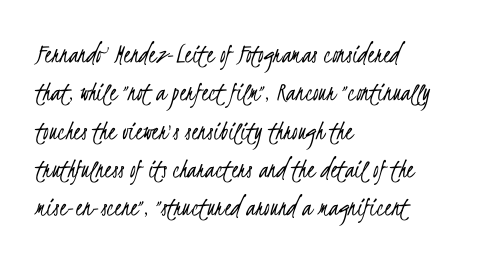
The image shows 28 px light, condensed sans-serif type; set left-aligned, normal line spacing (1.37x), normal letter spacing, not underlined; low stroke contrast and a small x-height.
